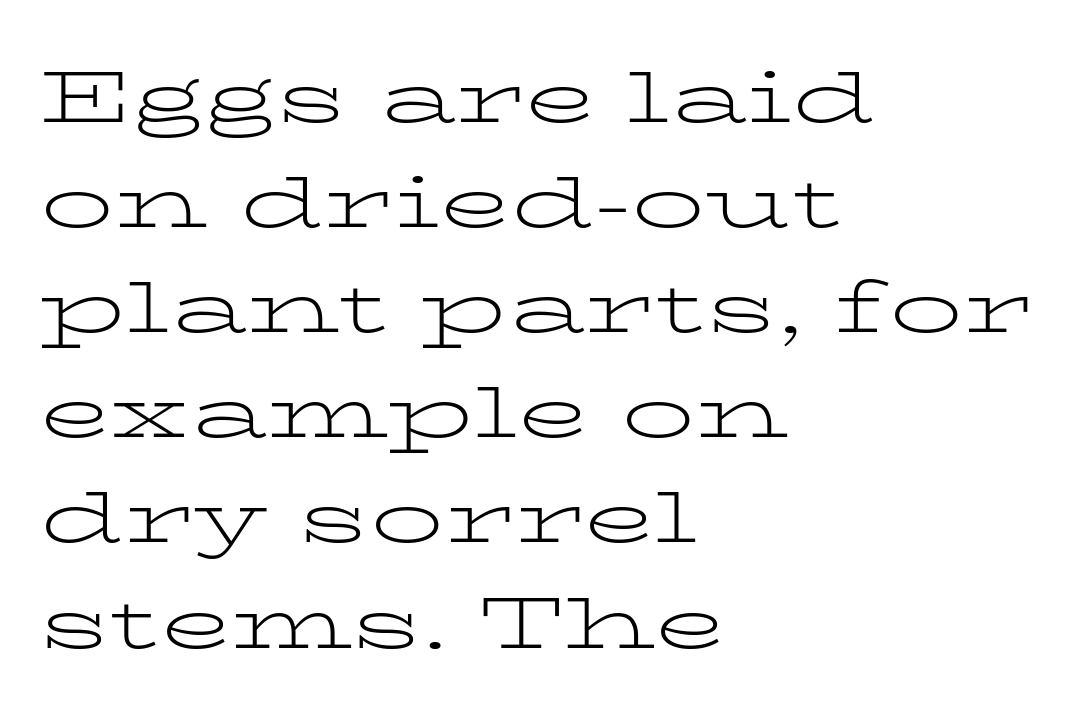
Where is the straight margin? On the left. A typesetter would call this zero additional tracking. No letter is thick-stroked: the sample isn't bold. This sample keeps an unexceptional amount of space between lines. Beneath every word, the page is bare. These lines are rendered in a variable-pitch font.
